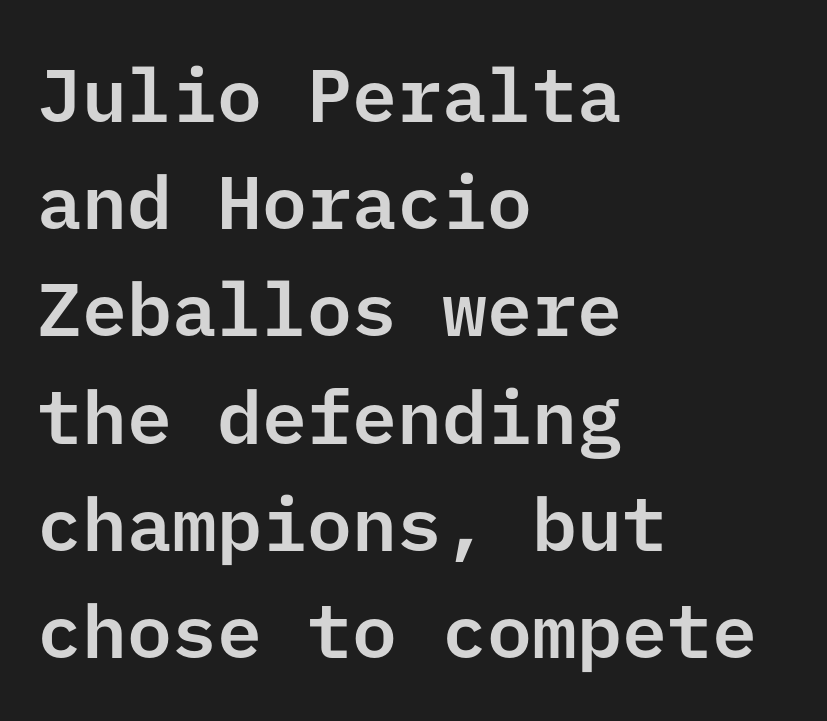
Glance below the letters and you will spot only blank space. Italic? Not at all — the glyphs are vertical. Note: no serifs on the glyphs. Leftover space on each line is placed entirely after the last word.
